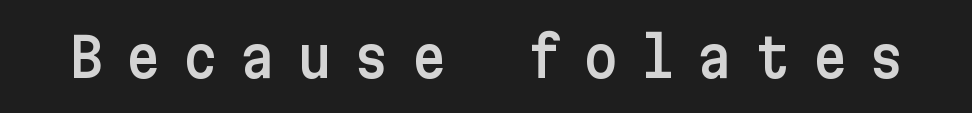
Type without underlining. Do the letters lean? They stand straight. The tracking jumps out immediately: characters are airy and widely separated. A typesetter would label this face a sans.
